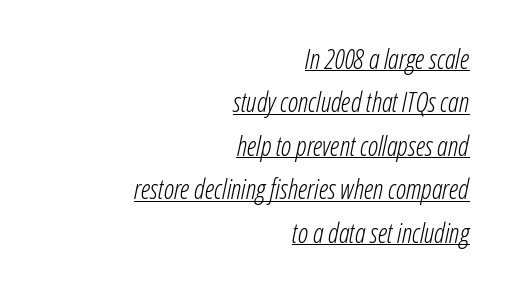
This is underlined copy, the kind a proofreader might mark for attention. Stroke thickness stays within the range of a standard reading face or lighter. Visually the block forms a straight wall on the right and a jagged coastline on the left. The leading is moderate, giving the passage an even texture. There is no visible air inserted between adjacent glyphs.
